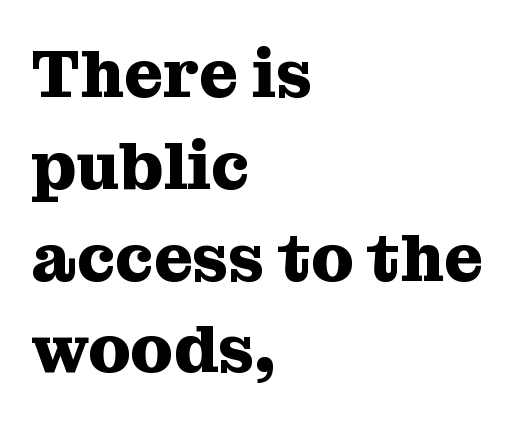
The image shows 67 px heavy serif type, upright; set left-aligned, normal line spacing (1.37x), normal letter spacing, not underlined; medium stroke contrast and a medium x-height.
